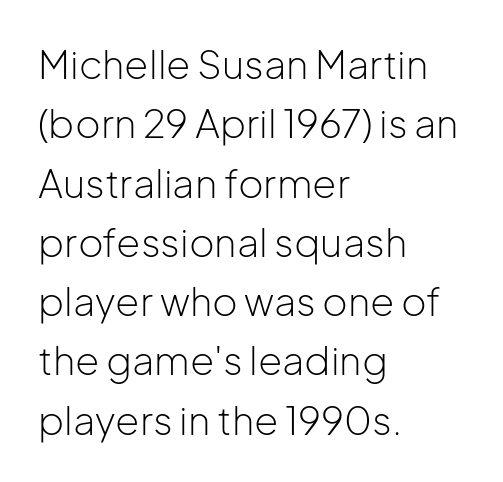
Q: Is the text bold? A: No.
Q: Is the text italic (slanted)? A: No, it is upright.
Q: Is the typeface a serif or a sans-serif typeface? A: Sans-serif.
Q: Is the text underlined? A: No.
Q: How is the paragraph aligned? A: Left-aligned.
Q: Is the spacing between letters normal or unusually wide? A: Normal.
Q: Is the spacing between lines tight, normal or loose? A: Normal.
Q: Width (condensed, normal, or wide)? A: Normal.
Q: Stroke contrast? A: Low.
Q: x-height? A: Medium.
Q: Monospaced? A: No.
